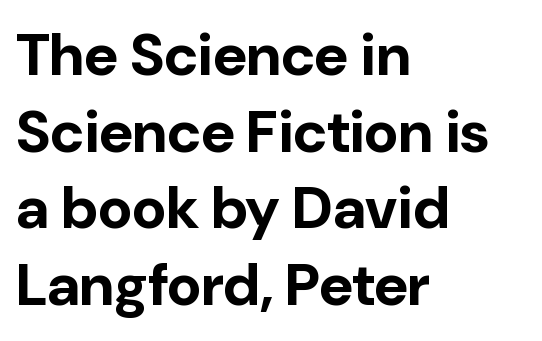
The image shows 59 px bold sans-serif type, upright; set left-aligned, normal line spacing (1.3x), normal letter spacing, not underlined; low stroke contrast and a medium x-height.
